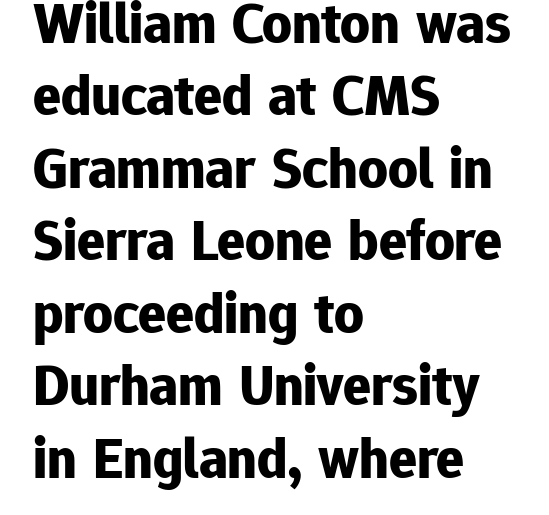
Q: Is the text bold? A: Yes.
Q: Is the text italic (slanted)? A: No, it is upright.
Q: Is the typeface a serif or a sans-serif typeface? A: Sans-serif.
Q: Is the text underlined? A: No.
Q: How is the paragraph aligned? A: Left-aligned.
Q: Is the spacing between letters normal or unusually wide? A: Normal.
Q: Is the spacing between lines tight, normal or loose? A: Normal.
Q: Width (condensed, normal, or wide)? A: Normal.
Q: Stroke contrast? A: Low.
Q: x-height? A: Medium.
Q: Monospaced? A: No.
